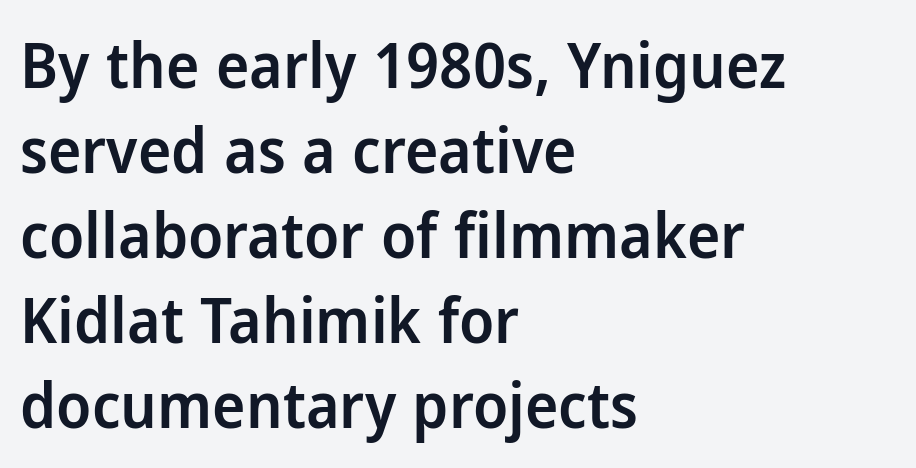
{"serif": "no", "italic": "no", "bold": "semi", "weight": "semibold", "width": "normal", "stroke_contrast": "low", "x_height": "medium", "monospaced": "no", "underline": "no", "align": "left", "line_spacing": "normal", "line_spacing_ratio": 1.35, "letter_spacing": "normal", "letter_spacing_em": 0.0, "glyph_px": 63}
